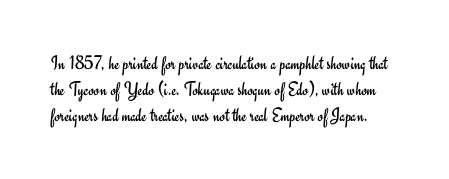
The image shows 20 px text type; set normal line spacing (1.29x), normal letter spacing, not underlined.
